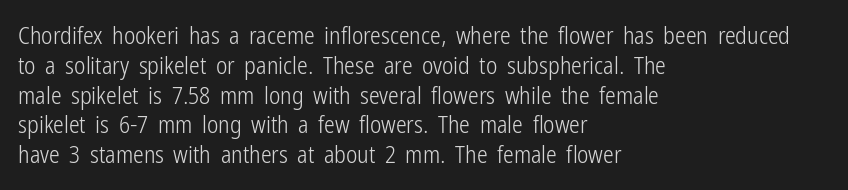
Q: Is the text bold? A: No.
Q: Is the text italic (slanted)? A: No, it is upright.
Q: Is the text underlined? A: No.
Q: How is the paragraph aligned? A: Left-aligned.
Q: Is the spacing between letters normal or unusually wide? A: Normal.
